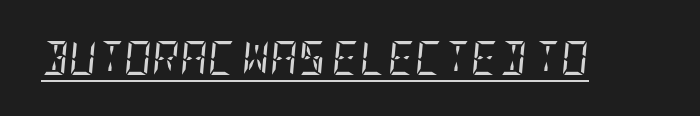
{"serif": "yes", "italic": "yes", "lean": "right", "slant_degrees": 5, "bold": "no", "weight": "regular", "width": "condensed", "stroke_contrast": "low", "x_height": "large", "underline": "yes", "letter_spacing": "normal", "letter_spacing_em": 0.0, "glyph_px": 34}
